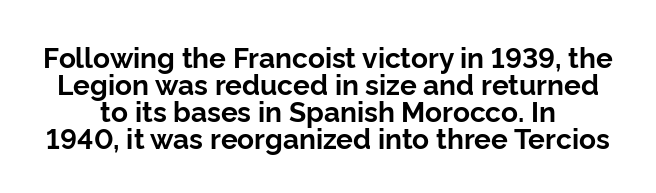
{"serif": "no", "italic": "no", "bold": "yes", "weight": "bold", "width": "normal", "stroke_contrast": "low", "x_height": "medium", "monospaced": "no", "underline": "no", "line_spacing": "tight", "line_spacing_ratio": 0.97, "letter_spacing": "normal", "letter_spacing_em": 0.0, "glyph_px": 28}
